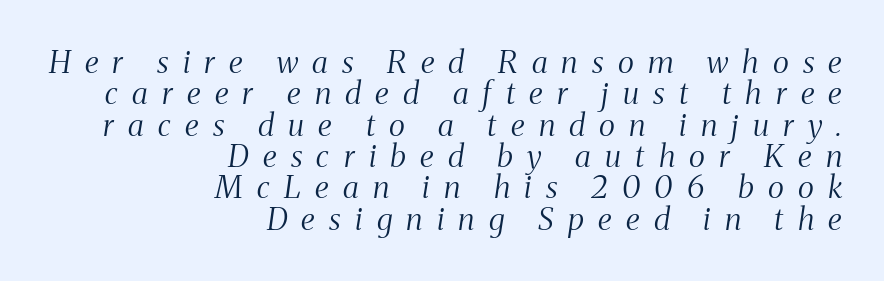
The image shows 31 px light, condensed serif type, italic (leaning right); set right-aligned, tight line spacing (1.01x), unusually wide letter spacing (+0.46 em), not underlined; medium stroke contrast and a medium x-height.
